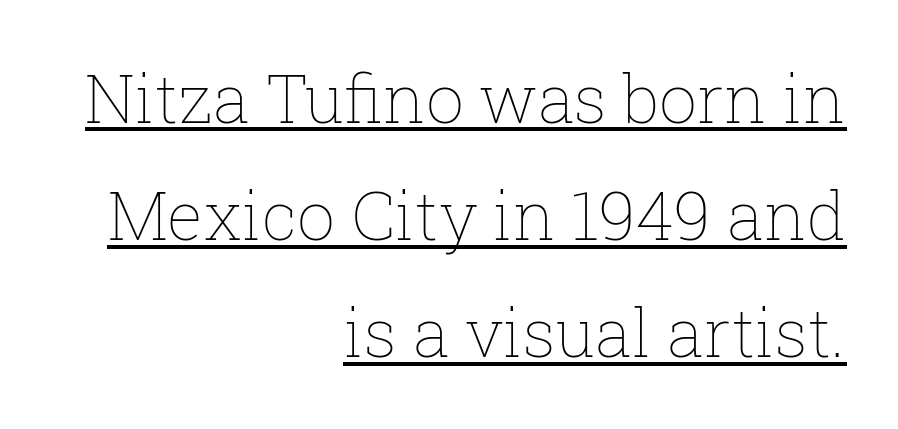
The image shows 67 px thin type, upright; set right-aligned, line spacing 1.75x, normal letter spacing, underlined; low stroke contrast and a medium x-height.
